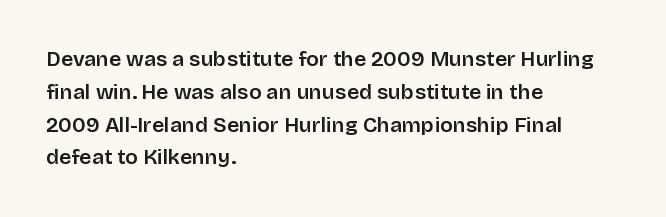
{"italic": "no", "bold": "semi", "underline": "no", "align": "left", "line_spacing": "normal", "line_spacing_ratio": 1.56, "letter_spacing": "normal", "letter_spacing_em": 0.0, "glyph_px": 21}
